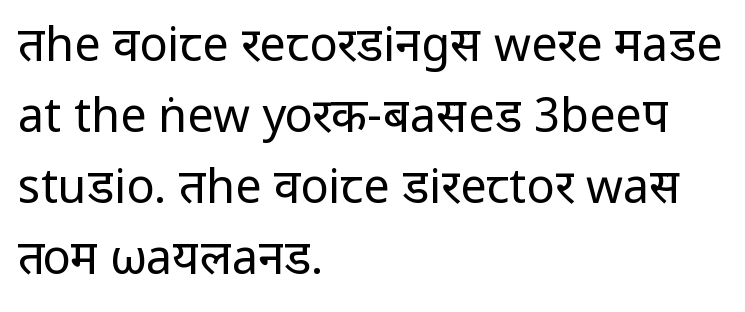
{"serif": "no", "italic": "no", "bold": "no", "weight": "regular", "width": "normal", "stroke_contrast": "low", "x_height": "medium", "monospaced": "no", "underline": "no", "align": "left", "line_spacing": "normal", "line_spacing_ratio": 1.51, "letter_spacing": "normal", "letter_spacing_em": 0.0, "glyph_px": 47}
